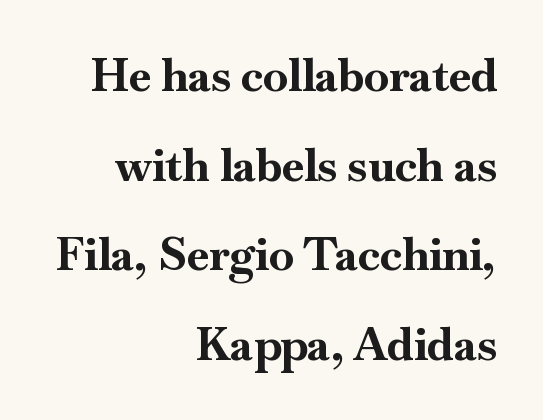
Q: Is the text bold? A: Yes.
Q: Is the text italic (slanted)? A: No, it is upright.
Q: Is the typeface a serif or a sans-serif typeface? A: Serif.
Q: Is the text underlined? A: No.
Q: How is the paragraph aligned? A: Right-aligned.
Q: Is the spacing between letters normal or unusually wide? A: Normal.
Q: Is the spacing between lines tight, normal or loose? A: Loose.
Q: Width (condensed, normal, or wide)? A: Normal.
Q: Stroke contrast? A: High.
Q: x-height? A: Small.
Q: Monospaced? A: No.
